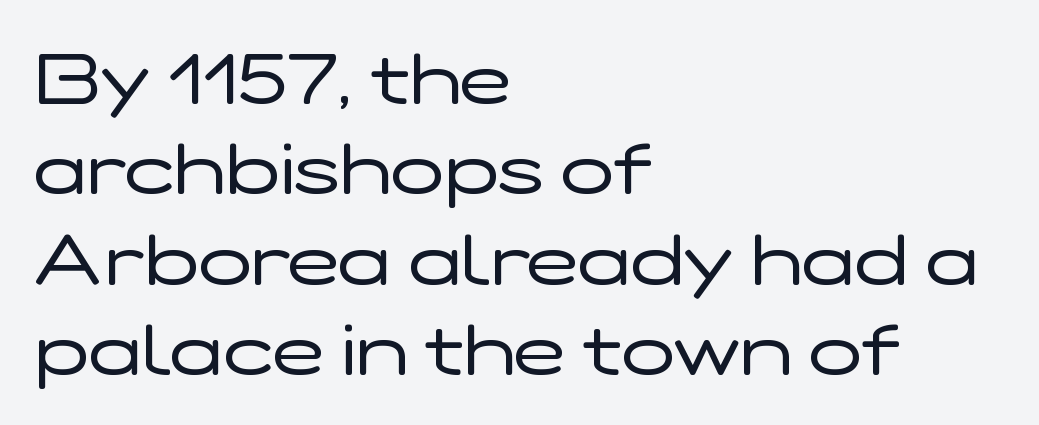
Letterform terminals end flat and unadorned throughout the passage. Note the varied advance widths — an 'i' is clearly narrower than an 'm'. Alignment: flush left. Counters stay open thanks to moderate or lighter strokes.
